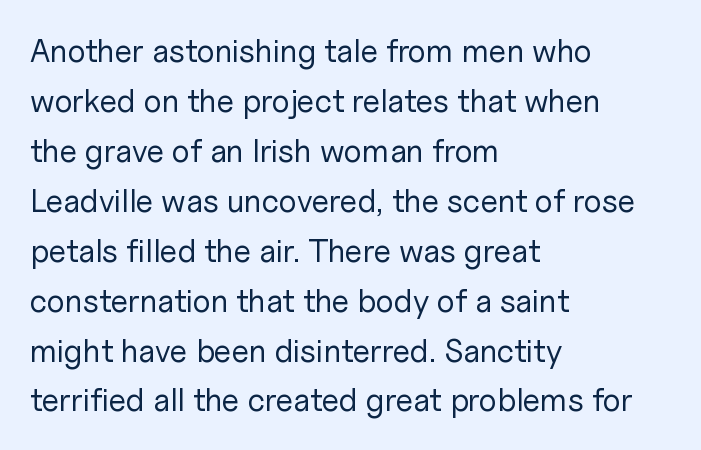
Q: Is the text bold? A: No.
Q: Is the text italic (slanted)? A: No, it is upright.
Q: Is the typeface a serif or a sans-serif typeface? A: Sans-serif.
Q: Is the text underlined? A: No.
Q: How is the paragraph aligned? A: Left-aligned.
Q: Is the spacing between letters normal or unusually wide? A: Normal.
Q: Is the spacing between lines tight, normal or loose? A: Normal.
Q: Width (condensed, normal, or wide)? A: Normal.
Q: Stroke contrast? A: Low.
Q: x-height? A: Medium.
Q: Monospaced? A: No.
